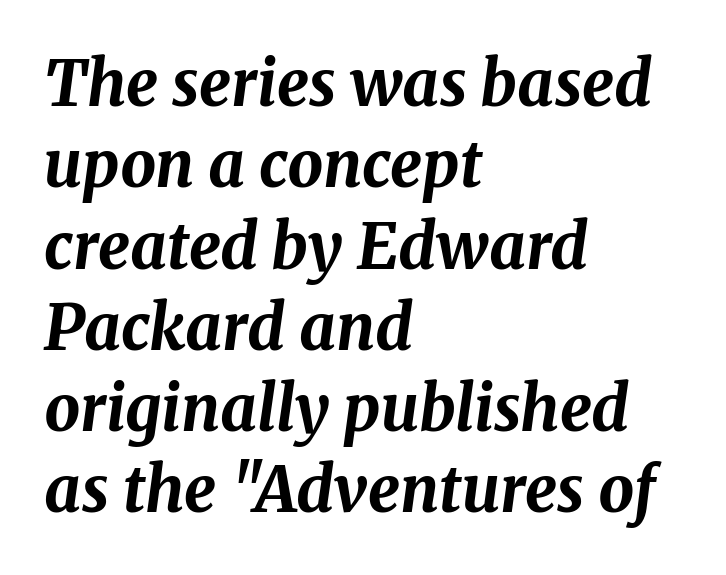
Q: Is the text bold? A: Yes.
Q: Is the text italic (slanted)? A: Yes, it leans right by about 8 degrees.
Q: Is the text underlined? A: No.
Q: How is the paragraph aligned? A: Left-aligned.
Q: Is the spacing between letters normal or unusually wide? A: Normal.
Q: Is the spacing between lines tight, normal or loose? A: Normal.
Q: Width (condensed, normal, or wide)? A: Normal.
Q: Stroke contrast? A: Medium.
Q: x-height? A: Medium.
Q: Monospaced? A: No.
